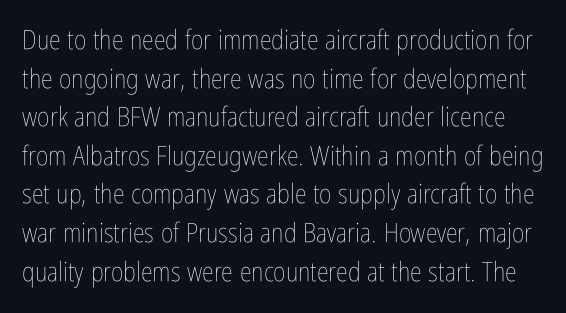
Q: Is the text bold? A: No.
Q: Is the text italic (slanted)? A: No, it is upright.
Q: Is the text underlined? A: No.
Q: Is the spacing between letters normal or unusually wide? A: Normal.
Q: Is the spacing between lines tight, normal or loose? A: Normal.
